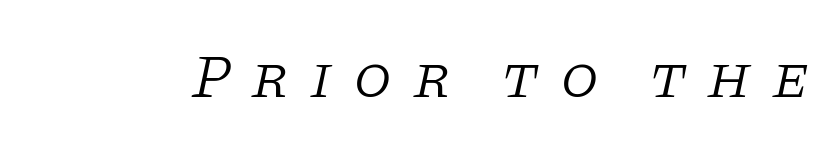
A typesetter would call this proportional, since set widths differ per character. Weight: in the light-to-regular range. The baseline area is clear. Each word looks stretched out because of the extra space between its letters. Classification — serif.
